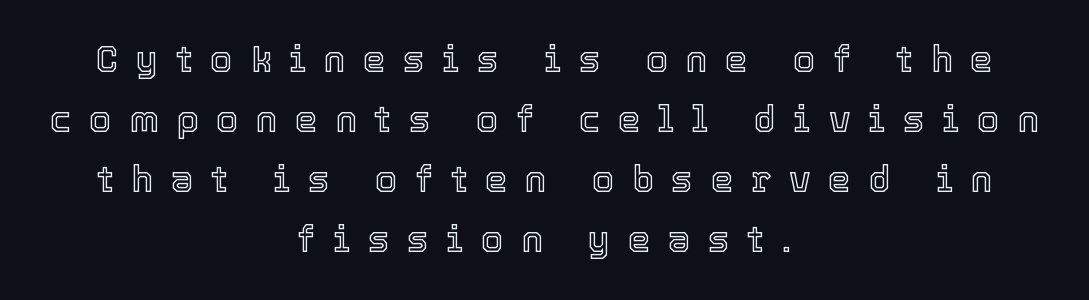
{"italic": "no", "width": "normal", "x_height": "medium", "monospaced": "no", "underline": "no", "align": "center", "line_spacing": "normal", "line_spacing_ratio": 1.67, "letter_spacing": "wide", "letter_spacing_em": 0.49, "glyph_px": 36}
